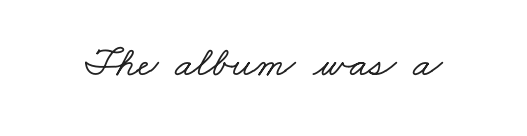
Each letter keeps its own natural width here, so spacing adapts to shape. Old-style or modern, the face here clearly has serifs. The tracking reads as untouched default to a designer's eye. The foot of each line stays bare and open.
